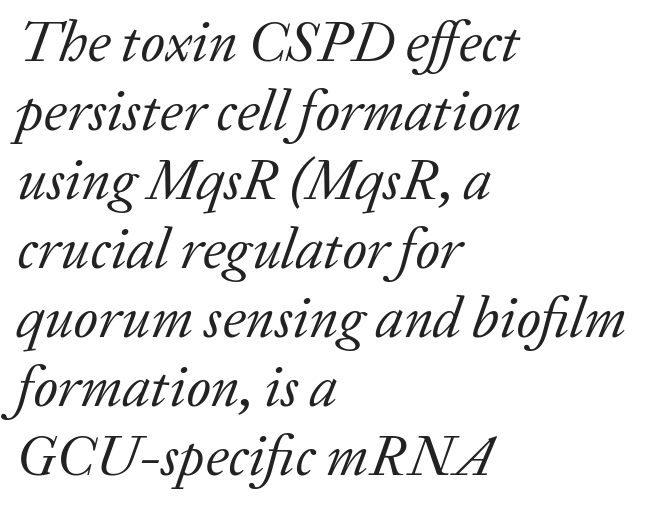
Each letter keeps its own natural width here, so spacing adapts to shape. Check where the strokes stop: tiny serifs finish them off. This sample uses plain, unmodified letter spacing. Italic? Definitely — the glyphs are oblique. Horizontally, the lines are justified to the leading edge only. Only glyphs here, with clear space below each row.
